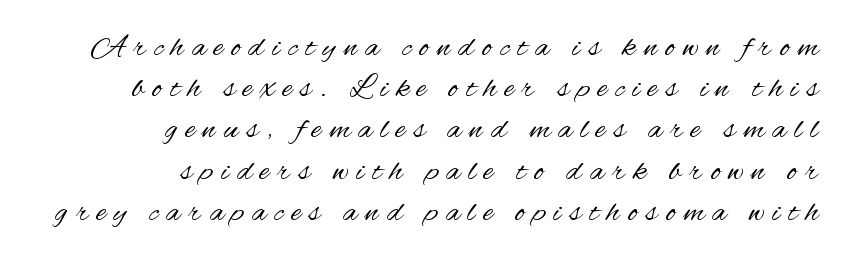
{"serif": "no", "bold": "no", "weight": "regular", "width": "condensed", "stroke_contrast": "medium", "x_height": "small", "monospaced": "no", "underline": "no", "align": "right", "line_spacing": "normal", "line_spacing_ratio": 1.25, "letter_spacing": "wide", "letter_spacing_em": 0.25, "glyph_px": 33}
